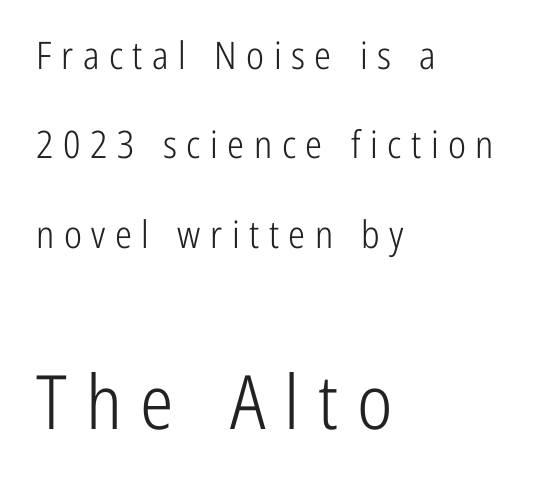
{"serif": "no", "italic": "no", "bold": "no", "weight": "light", "width": "condensed", "stroke_contrast": "low", "x_height": "medium", "monospaced": "no", "underline": "no", "align": "left", "line_spacing": "loose", "line_spacing_ratio": 2.35, "letter_spacing": "wide", "letter_spacing_em": 0.25, "larger_block": "second", "size_ratio": 1.97, "glyph_px": 75}
